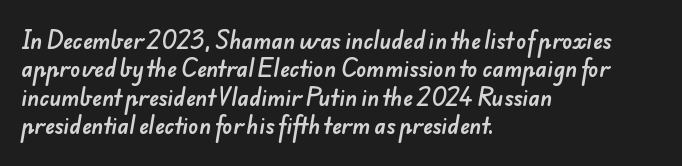
The image shows 21 px text type; set left-aligned, normal line spacing (1.35x), normal letter spacing, not underlined.
